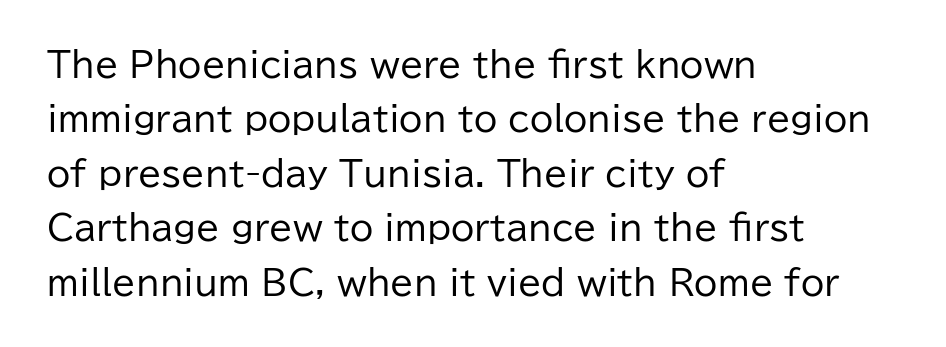
{"serif": "no", "italic": "no", "bold": "no", "weight": "regular", "width": "normal", "stroke_contrast": "low", "x_height": "medium", "monospaced": "no", "underline": "no", "align": "left", "line_spacing": "normal", "line_spacing_ratio": 1.6, "letter_spacing": "normal", "letter_spacing_em": 0.0, "glyph_px": 34}
